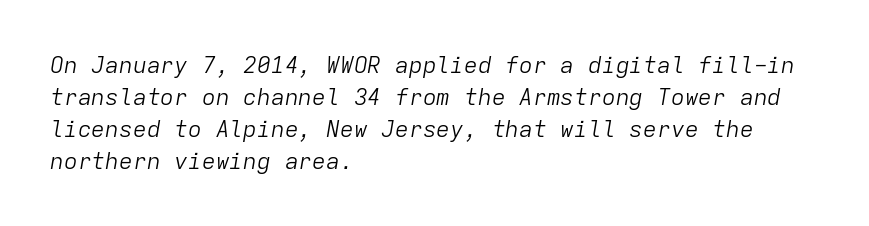
{"italic": "yes", "lean": "right", "slant_degrees": 9, "bold": "no", "underline": "no", "align": "left", "line_spacing": "normal", "line_spacing_ratio": 1.39, "letter_spacing": "normal", "letter_spacing_em": 0.0, "glyph_px": 23}
